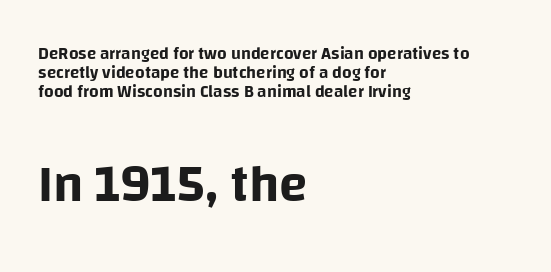
Q: Is the text italic (slanted)? A: No, it is upright.
Q: Is the typeface a serif or a sans-serif typeface? A: Sans-serif.
Q: Is the text underlined? A: No.
Q: How is the paragraph aligned? A: Left-aligned.
Q: Is the spacing between letters normal or unusually wide? A: Normal.
Q: Is the spacing between lines tight, normal or loose? A: Tight.
Q: Which block of text is set in a larger size, the first (top) or the second (bottom)? A: The second (bottom) one.
Q: Width (condensed, normal, or wide)? A: Normal.
Q: Stroke contrast? A: Low.
Q: x-height? A: Large.
Q: Monospaced? A: No.
